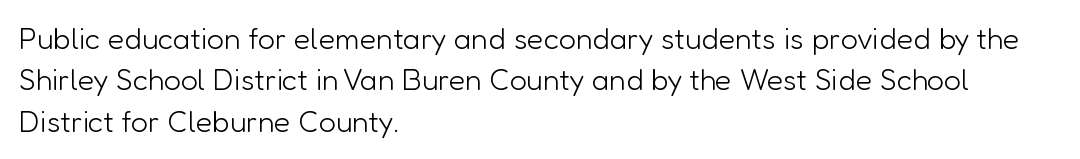
{"serif": "no", "italic": "no", "bold": "no", "weight": "light", "width": "normal", "stroke_contrast": "low", "x_height": "medium", "monospaced": "no", "underline": "no", "align": "left", "line_spacing": "normal", "line_spacing_ratio": 1.38, "letter_spacing": "normal", "letter_spacing_em": 0.0, "glyph_px": 30}
